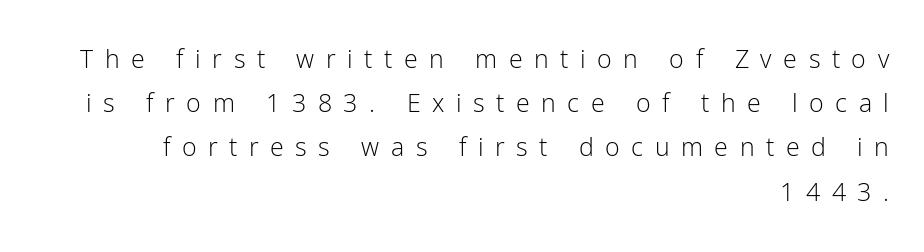
Letters rest on an invisible, unmarked baseline. What stands out about the letter spacing? Its width — letters are far apart. The strokes are not fattened; the text isn't bold. Is there any slant? The stems are plumb. The text block is weighted toward the right margin, trailing off unevenly leftward.
